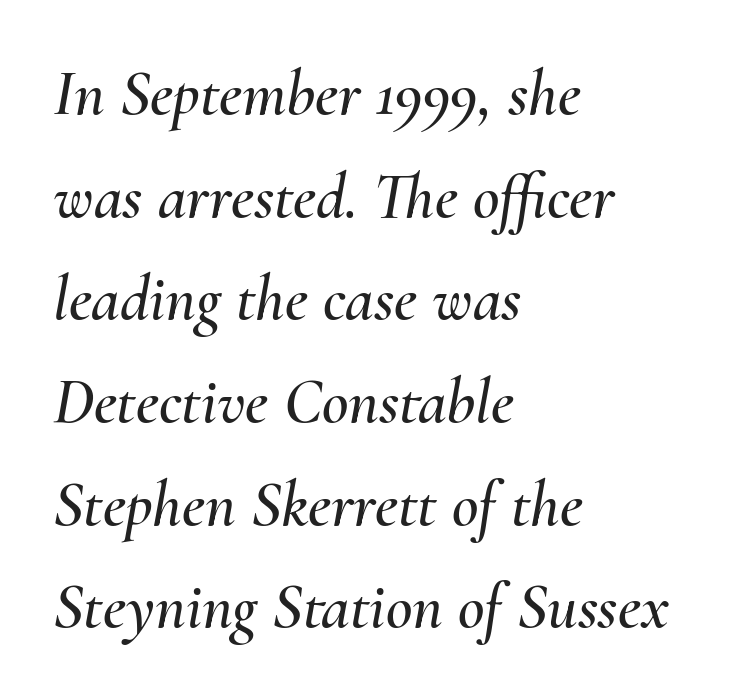
Q: Is the text italic (slanted)? A: Yes, it leans right by about 10 degrees.
Q: Is the text underlined? A: No.
Q: How is the paragraph aligned? A: Left-aligned.
Q: Is the spacing between letters normal or unusually wide? A: Normal.
Q: Is the spacing between lines tight, normal or loose? A: Normal.
Q: Width (condensed, normal, or wide)? A: Normal.
Q: Stroke contrast? A: Medium.
Q: x-height? A: Small.
Q: Monospaced? A: No.
